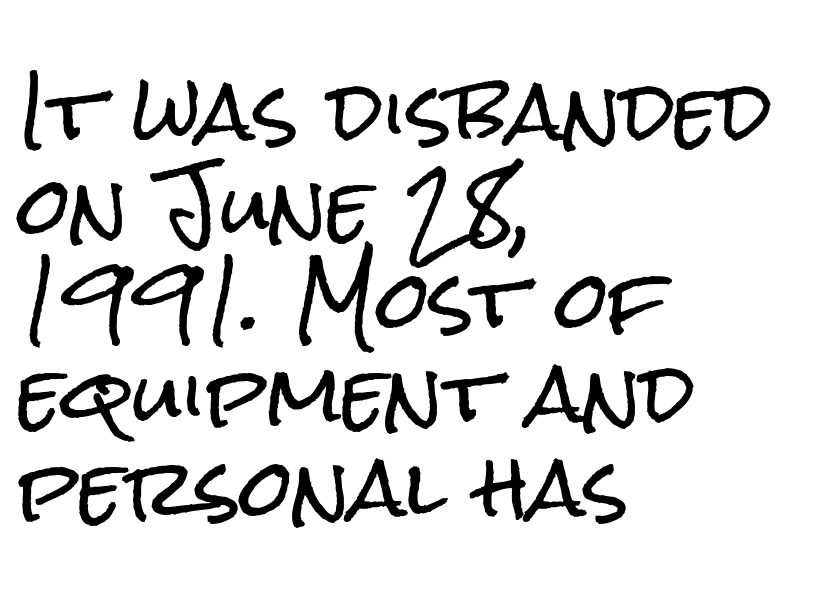
Q: Is the text italic (slanted)? A: No, it is upright.
Q: Is the typeface a serif or a sans-serif typeface? A: Sans-serif.
Q: Is the text underlined? A: No.
Q: How is the paragraph aligned? A: Left-aligned.
Q: Is the spacing between letters normal or unusually wide? A: Normal.
Q: Width (condensed, normal, or wide)? A: Condensed.
Q: Stroke contrast? A: Low.
Q: x-height? A: Medium.
Q: Monospaced? A: No.
